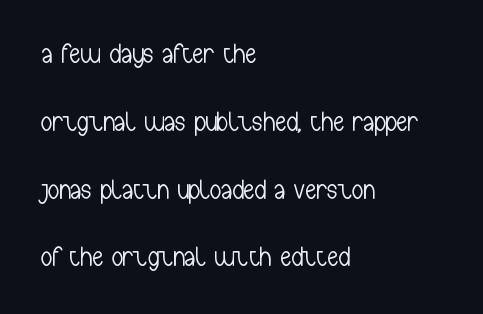
This is sans-serif lettering, the kind often seen on screens and signage. A typesetter would call this proportional, since set widths differ per character. Do the letters lean? They stand straight. Ink coverage per letter is moderate at most. Nothing unusual about the tracking: characters are spaced as the font intends.
